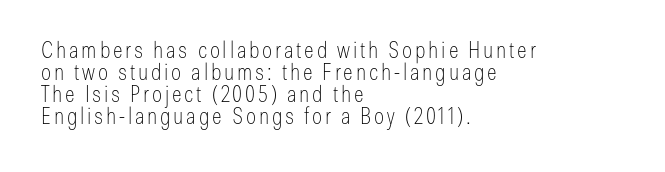
Notice how descenders almost collide with the ascenders below — that's tight leading. Beneath every word, the page is bare. If you drew a line through each stem, it would be perfectly vertical. A classic flush-left, rag-right setting is used for this passage. The strokes carry an ordinary text weight at most.
